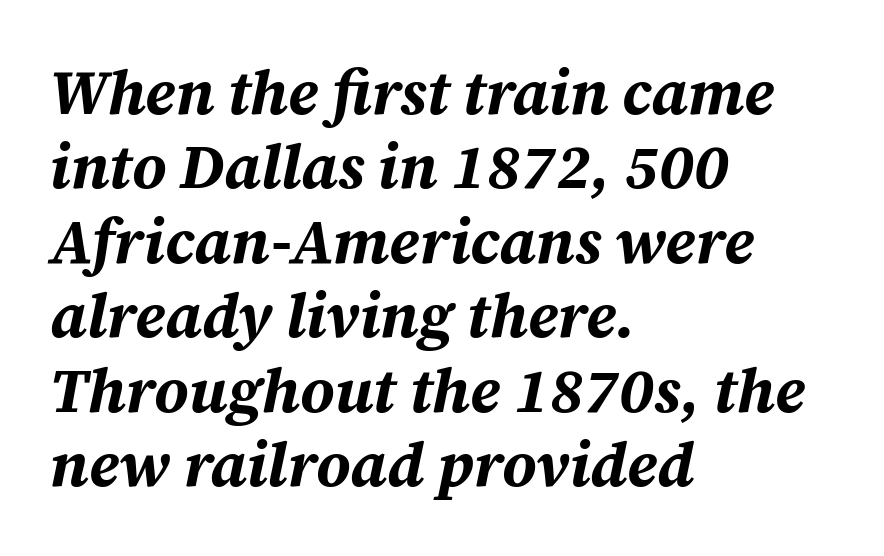
The image shows 62 px bold type, italic (leaning right); set left-aligned, line spacing 1.2x, normal letter spacing, not underlined; medium stroke contrast and a medium x-height.
